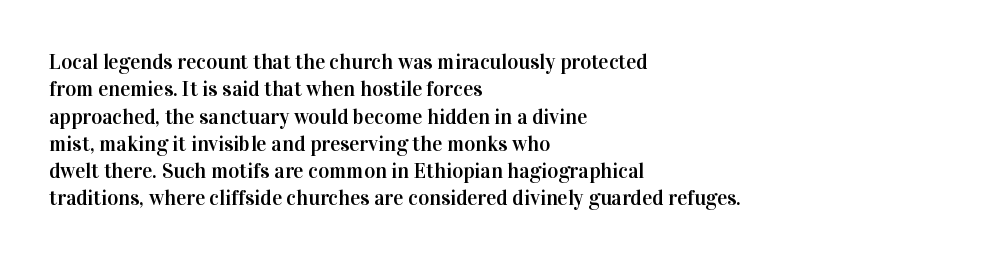
{"italic": "no", "underline": "no", "align": "left", "line_spacing": "normal", "line_spacing_ratio": 1.3, "letter_spacing": "normal", "letter_spacing_em": 0.0, "glyph_px": 21}
